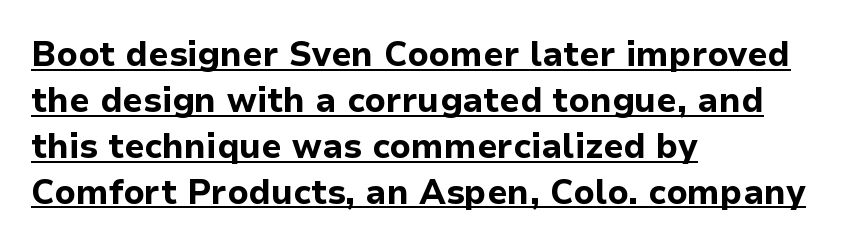
Nothing unusual about the tracking: characters are spaced as the font intends. What decoration does the sample have? An underline. Students, observe: this is what conventionally led text looks like. The passage shown is typed in a proportional face where columns would drift. Short and long lines alike share a common starting point at left. Typographic density is high because the face is bold.
